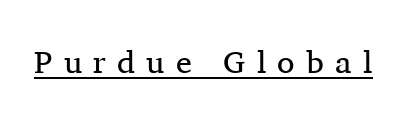
Q: Is the text bold? A: No.
Q: Is the text italic (slanted)? A: No, it is upright.
Q: Is the typeface a serif or a sans-serif typeface? A: Serif.
Q: Is the text underlined? A: Yes.
Q: Is the spacing between letters normal or unusually wide? A: Unusually wide.
Q: Width (condensed, normal, or wide)? A: Normal.
Q: Stroke contrast? A: Medium.
Q: x-height? A: Medium.
Q: Monospaced? A: No.
